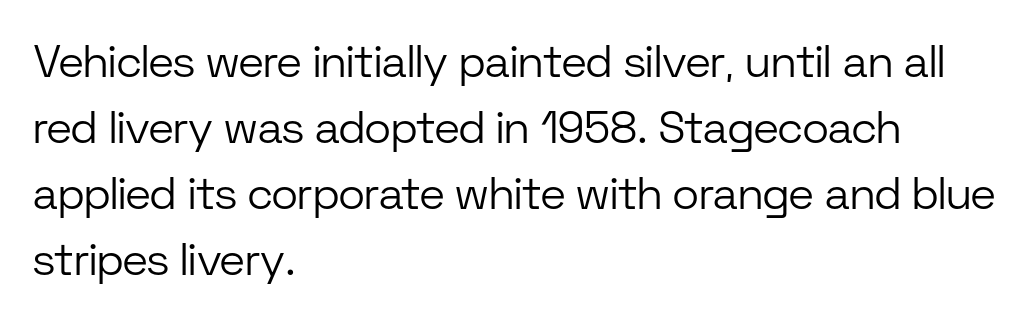
The image shows 45 px light sans-serif type, upright; set left-aligned, normal line spacing (1.47x), normal letter spacing, not underlined; low stroke contrast and a medium x-height.
